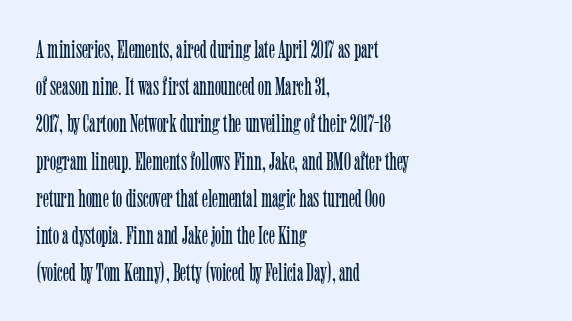
The rendering anchors every line to the left-hand side. A clean baseline with only descenders dipping below it. No chunkiness to these letters — they're not bold. Leading matches the norm, producing a regular column. Ascenders rise straight up at ninety degrees. Nobody touched the tracking dial on this one.
